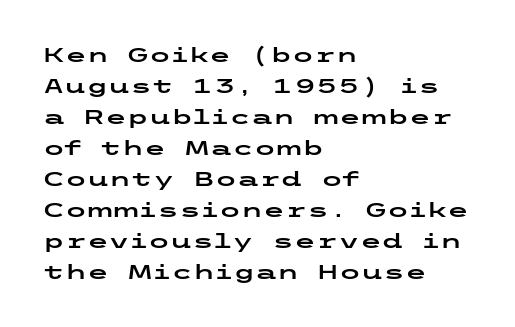
{"italic": "no", "underline": "no", "align": "left", "line_spacing": "normal", "line_spacing_ratio": 1.55, "letter_spacing": "normal", "letter_spacing_em": 0.0, "glyph_px": 20}
